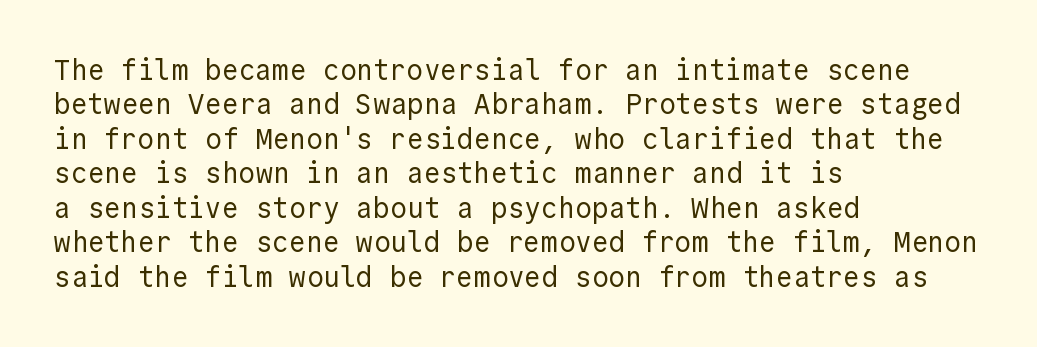
{"serif": "no", "italic": "no", "bold": "no", "weight": "regular", "width": "normal", "x_height": "medium", "monospaced": "yes", "underline": "no", "align": "left", "line_spacing_ratio": 1.23, "letter_spacing": "normal", "letter_spacing_em": 0.0, "glyph_px": 28}
